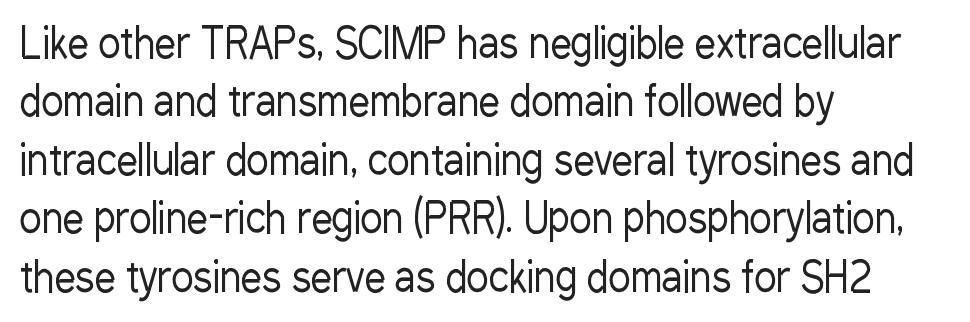
{"serif": "no", "italic": "no", "bold": "no", "weight": "regular", "width": "condensed", "stroke_contrast": "low", "x_height": "medium", "monospaced": "no", "underline": "no", "align": "left", "line_spacing": "normal", "line_spacing_ratio": 1.39, "letter_spacing": "normal", "letter_spacing_em": 0.0, "glyph_px": 42}
